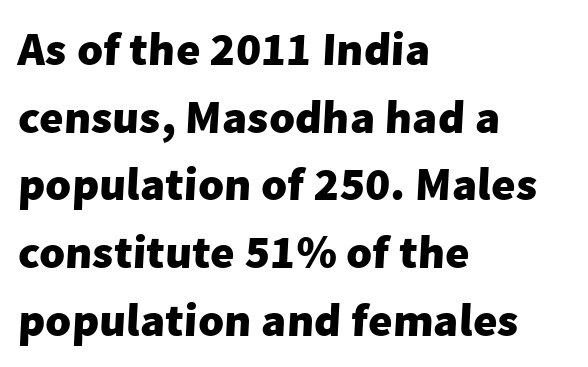
Q: Is the text bold? A: Yes.
Q: Is the typeface a serif or a sans-serif typeface? A: Sans-serif.
Q: Is the text underlined? A: No.
Q: How is the paragraph aligned? A: Left-aligned.
Q: Is the spacing between letters normal or unusually wide? A: Normal.
Q: Is the spacing between lines tight, normal or loose? A: Normal.
Q: Width (condensed, normal, or wide)? A: Normal.
Q: Stroke contrast? A: Low.
Q: x-height? A: Medium.
Q: Monospaced? A: No.
